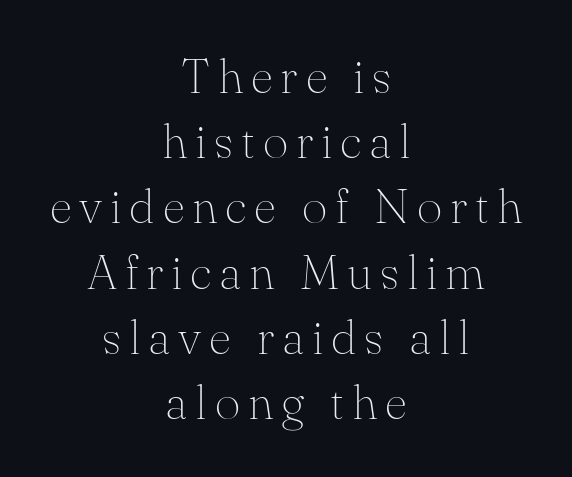
Q: Is the text bold? A: No.
Q: Is the text italic (slanted)? A: No, it is upright.
Q: Is the typeface a serif or a sans-serif typeface? A: Serif.
Q: Is the text underlined? A: No.
Q: How is the paragraph aligned? A: Centered.
Q: Is the spacing between lines tight, normal or loose? A: Normal.
Q: Width (condensed, normal, or wide)? A: Normal.
Q: Stroke contrast? A: Medium.
Q: x-height? A: Small.
Q: Monospaced? A: No.
